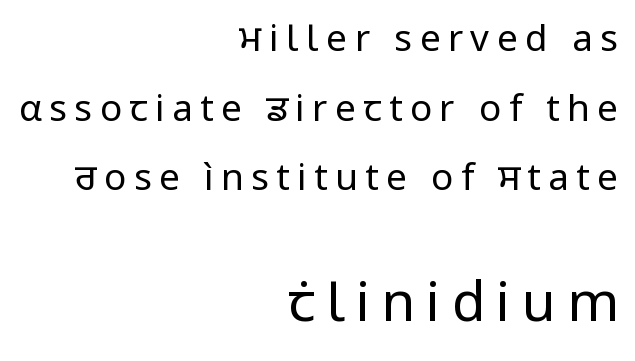
Q: Is the text bold? A: No.
Q: Is the text italic (slanted)? A: No, it is upright.
Q: Is the typeface a serif or a sans-serif typeface? A: Sans-serif.
Q: Is the text underlined? A: No.
Q: How is the paragraph aligned? A: Right-aligned.
Q: Is the spacing between letters normal or unusually wide? A: Unusually wide.
Q: Which block of text is set in a larger size, the first (top) or the second (bottom)? A: The second (bottom) one.
Q: Width (condensed, normal, or wide)? A: Normal.
Q: Stroke contrast? A: Low.
Q: x-height? A: Medium.
Q: Monospaced? A: No.
